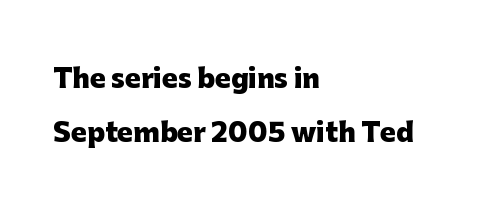
The image shows 26 px bold type, upright; set left-aligned, loose line spacing (2.07x), normal letter spacing, not underlined.
